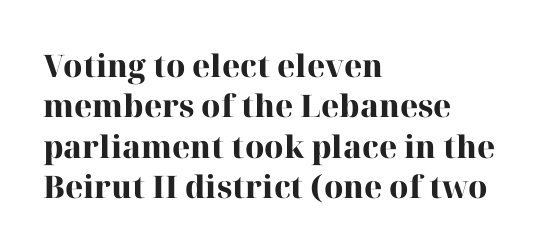
Q: Is the text bold? A: Yes.
Q: Is the text italic (slanted)? A: No, it is upright.
Q: Is the typeface a serif or a sans-serif typeface? A: Serif.
Q: Is the text underlined? A: No.
Q: How is the paragraph aligned? A: Left-aligned.
Q: Is the spacing between letters normal or unusually wide? A: Normal.
Q: Is the spacing between lines tight, normal or loose? A: Normal.
Q: Width (condensed, normal, or wide)? A: Normal.
Q: Stroke contrast? A: High.
Q: x-height? A: Medium.
Q: Monospaced? A: No.
